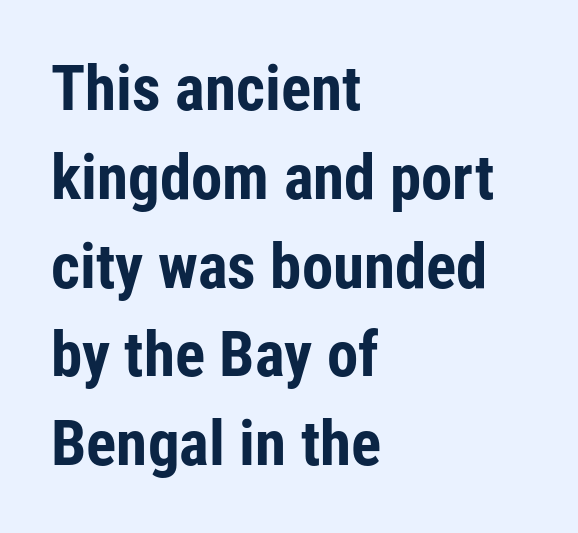
Every row of glyphs begins at an identical x-position on the left. On the weight axis this lands at bold, roughly 700. Rule under the text: the space is simply empty. The designer left line spacing at the default.
